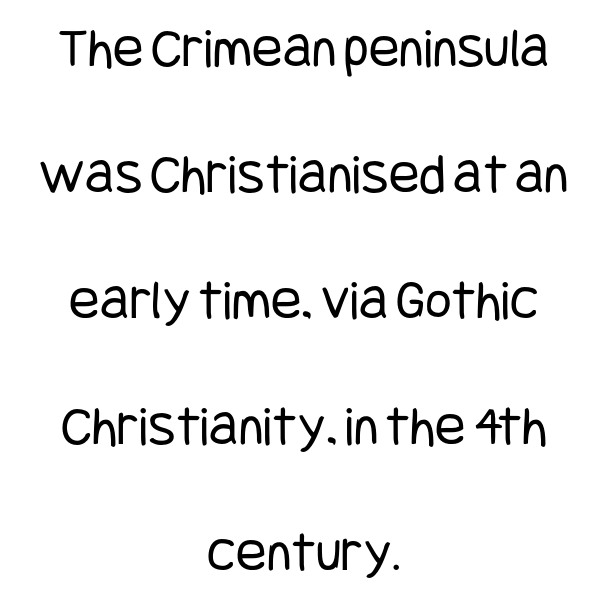
The image shows 57 px regular-weight, condensed sans-serif type, upright; set centered, loose line spacing (2.21x), normal letter spacing, not underlined; low stroke contrast and a large x-height.
